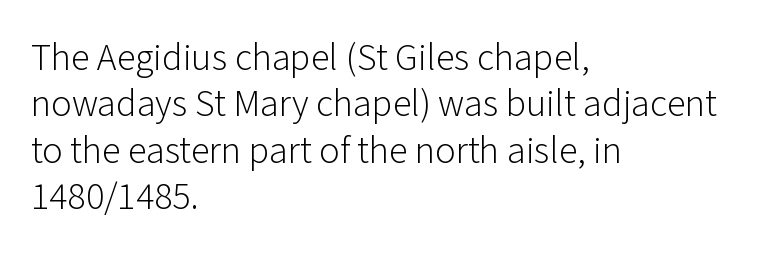
The image shows 38 px light sans-serif type, upright; set left-aligned, line spacing 1.22x, normal letter spacing, not underlined; low stroke contrast and a medium x-height.
